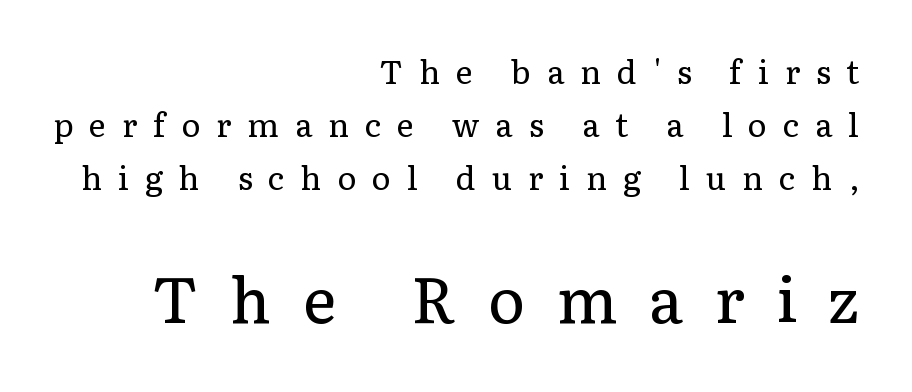
The image shows 63 px regular-weight serif type, upright; set right-aligned, normal line spacing (1.66x), unusually wide letter spacing (+0.5 em), not underlined; the second (bottom) block is 1.97x larger; low stroke contrast and a medium x-height.
